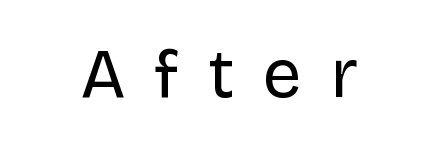
{"serif": "no", "italic": "no", "bold": "no", "weight": "regular", "width": "normal", "stroke_contrast": "low", "x_height": "large", "monospaced": "no", "underline": "no", "align": "center", "letter_spacing": "wide", "letter_spacing_em": 0.42, "glyph_px": 69}
